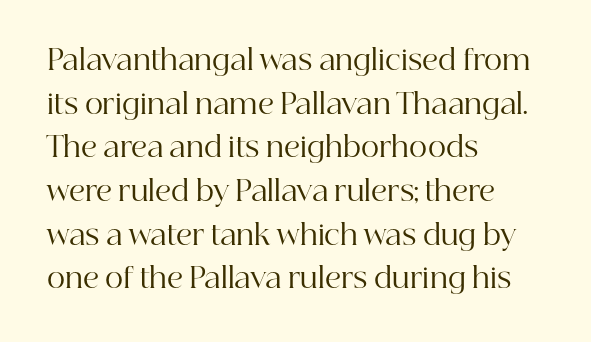
Q: Is the text bold? A: No.
Q: Is the text italic (slanted)? A: No, it is upright.
Q: Is the typeface a serif or a sans-serif typeface? A: Serif.
Q: Is the text underlined? A: No.
Q: How is the paragraph aligned? A: Left-aligned.
Q: Is the spacing between letters normal or unusually wide? A: Normal.
Q: Is the spacing between lines tight, normal or loose? A: Normal.
Q: Width (condensed, normal, or wide)? A: Normal.
Q: Stroke contrast? A: High.
Q: x-height? A: Medium.
Q: Monospaced? A: No.
